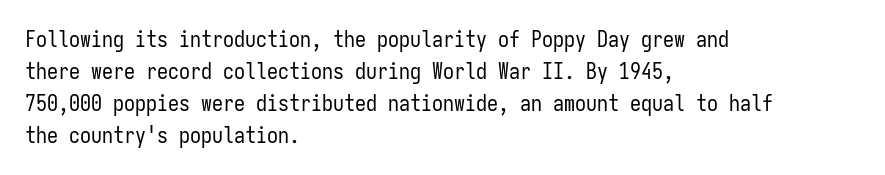
The image shows 22 px text type, upright; set left-aligned, normal line spacing (1.45x), normal letter spacing, not underlined.
